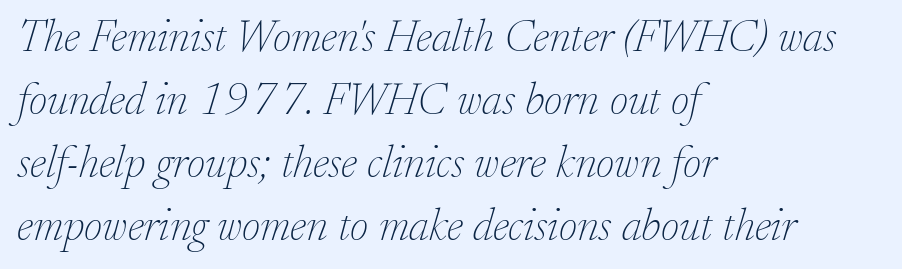
Posture: slanted. Students, note that the glyphs here touch the page at normal intervals. Caption: multi-line text, flush left, ragged right. A normal amount of white space separates one row of letters from the next. No heavy texture on the line: the type isn't bold. The passage shown is not underscored anywhere.
